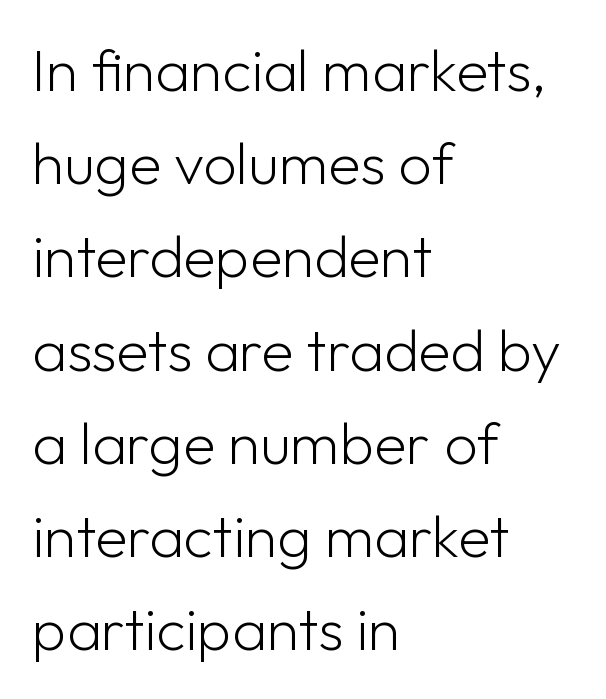
Looks like regular typesetting: each glyph gets only the width it needs. Every stem runs plumb, perpendicular to the baseline. The glyphs are unaccompanied by any horizontal stroke below them. The weight would be labelled regular, book, light, or lighter still.
